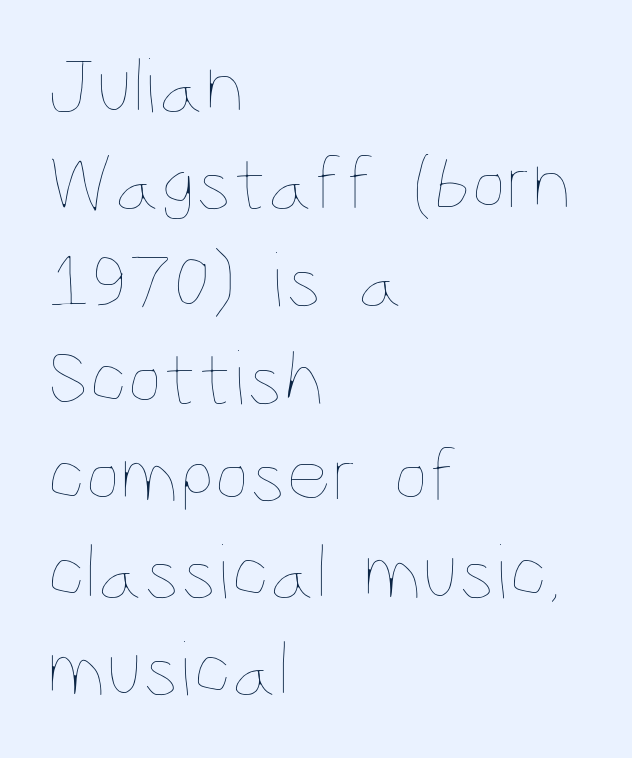
{"italic": "no", "bold": "no", "weight": "thin", "width": "condensed", "stroke_contrast": "low", "x_height": "large", "monospaced": "no", "underline": "no", "align": "left", "line_spacing_ratio": 1.23, "letter_spacing": "normal", "letter_spacing_em": 0.0, "glyph_px": 79}
